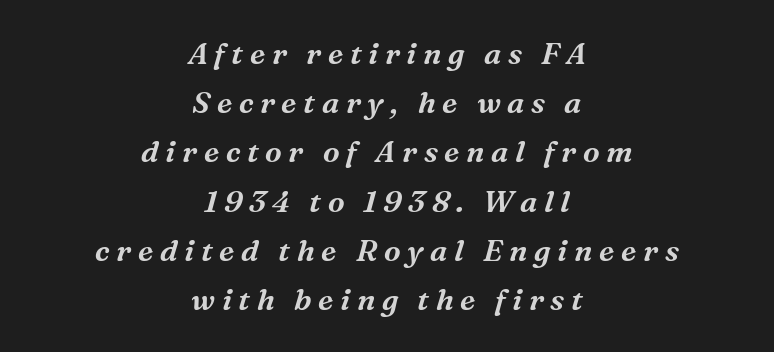
Q: Is the text italic (slanted)? A: Yes, it leans right by about 16 degrees.
Q: Is the typeface a serif or a sans-serif typeface? A: Serif.
Q: Is the text underlined? A: No.
Q: How is the paragraph aligned? A: Centered.
Q: Is the spacing between letters normal or unusually wide? A: Unusually wide.
Q: Is the spacing between lines tight, normal or loose? A: Normal.
Q: Width (condensed, normal, or wide)? A: Normal.
Q: Stroke contrast? A: Medium.
Q: x-height? A: Medium.
Q: Monospaced? A: No.
